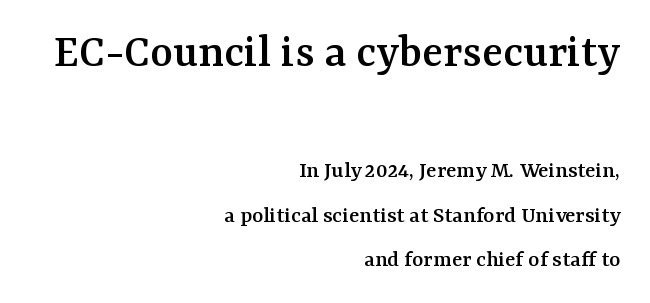
The image shows 49 px serif type, upright; set right-aligned, line spacing 1.84x, normal letter spacing, not underlined; the first (top) block is 2.04x larger; medium stroke contrast and a medium x-height.
